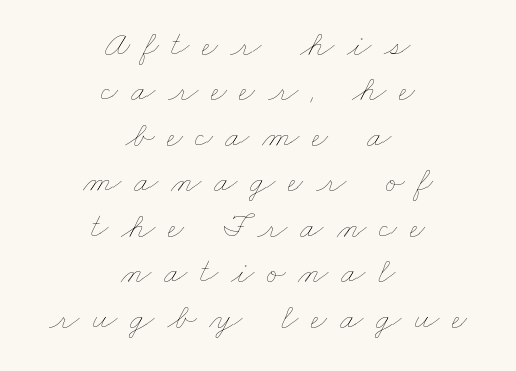
Q: Is the text bold? A: No.
Q: Is the text underlined? A: No.
Q: How is the paragraph aligned? A: Centered.
Q: Is the spacing between letters normal or unusually wide? A: Unusually wide.
Q: Is the spacing between lines tight, normal or loose? A: Normal.
Q: Width (condensed, normal, or wide)? A: Wide.
Q: Stroke contrast? A: Low.
Q: x-height? A: Small.
Q: Monospaced? A: No.
